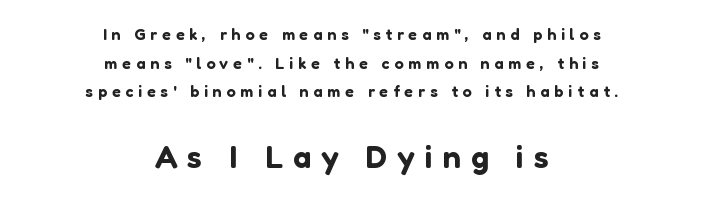
Q: Is the text italic (slanted)? A: No, it is upright.
Q: Is the typeface a serif or a sans-serif typeface? A: Sans-serif.
Q: Is the text underlined? A: No.
Q: How is the paragraph aligned? A: Centered.
Q: Is the spacing between letters normal or unusually wide? A: Unusually wide.
Q: Which block of text is set in a larger size, the first (top) or the second (bottom)? A: The second (bottom) one.
Q: Width (condensed, normal, or wide)? A: Normal.
Q: Stroke contrast? A: Low.
Q: x-height? A: Medium.
Q: Monospaced? A: No.
